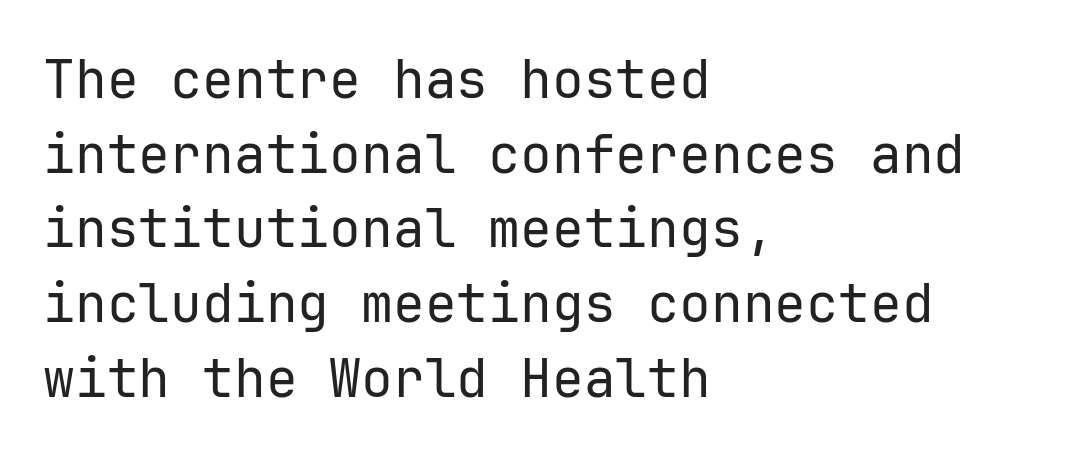
Casual observation: everything's shoved over to the left. Here the glyphs are tracked normally, forming tight word shapes. Each row of text sits above clean, open space. Is the type heavy? It reads as light-to-regular instead. Spacing verdict: monospaced, one width for all characters. Grotesque or geometric, the face here clearly has no serifs.
